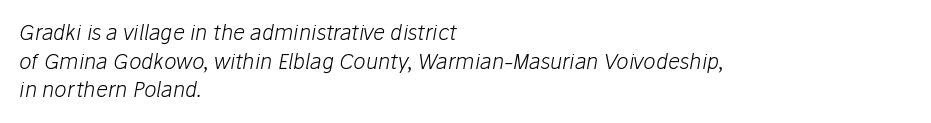
These lines sit exactly where default settings would place them. If you drew a line through each stem, it would be angled. The horizontal fit of the characters is conventional and even. A student would call this left alignment; a typographer would say flush left, rag right. Quick note: underline off.
